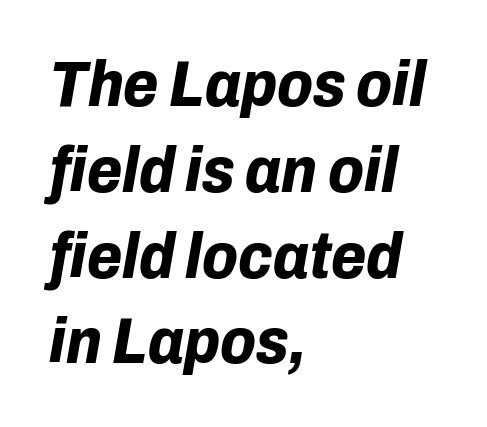
Q: Is the text bold? A: Yes.
Q: Is the text italic (slanted)? A: Yes, it leans right by about 10 degrees.
Q: Is the text underlined? A: No.
Q: How is the paragraph aligned? A: Left-aligned.
Q: Is the spacing between letters normal or unusually wide? A: Normal.
Q: Is the spacing between lines tight, normal or loose? A: Normal.
Q: Width (condensed, normal, or wide)? A: Normal.
Q: Stroke contrast? A: Low.
Q: x-height? A: Medium.
Q: Monospaced? A: No.
